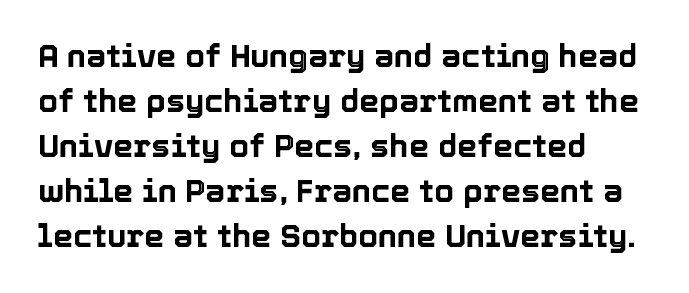
Q: Is the text italic (slanted)? A: No, it is upright.
Q: Is the text underlined? A: No.
Q: How is the paragraph aligned? A: Left-aligned.
Q: Is the spacing between letters normal or unusually wide? A: Normal.
Q: Is the spacing between lines tight, normal or loose? A: Normal.
Q: Width (condensed, normal, or wide)? A: Normal.
Q: x-height? A: Medium.
Q: Monospaced? A: No.
